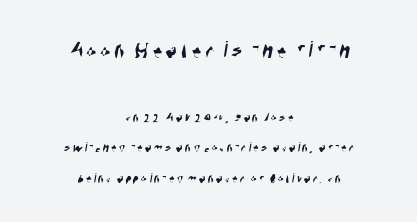
The image shows 24 px text type; set centered, loose line spacing (2.18x), not underlined; the first (top) block is 1.71x larger.
